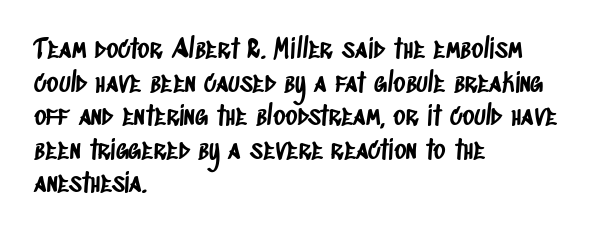
{"underline": "no", "align": "left", "line_spacing": "normal", "line_spacing_ratio": 1.29, "letter_spacing": "normal", "letter_spacing_em": 0.0, "glyph_px": 26}
